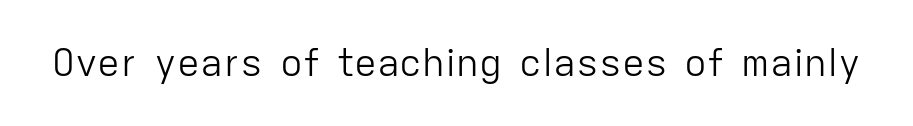
Q: Is the text bold? A: No.
Q: Is the text italic (slanted)? A: No, it is upright.
Q: Is the typeface a serif or a sans-serif typeface? A: Sans-serif.
Q: Is the text underlined? A: No.
Q: Is the spacing between letters normal or unusually wide? A: Normal.
Q: Width (condensed, normal, or wide)? A: Normal.
Q: Stroke contrast? A: Low.
Q: x-height? A: Medium.
Q: Monospaced? A: No.
